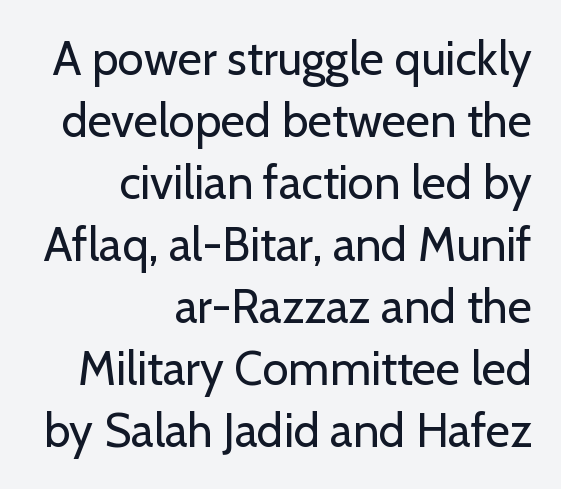
Q: Is the text bold? A: No.
Q: Is the text italic (slanted)? A: No, it is upright.
Q: Is the typeface a serif or a sans-serif typeface? A: Sans-serif.
Q: Is the text underlined? A: No.
Q: How is the paragraph aligned? A: Right-aligned.
Q: Is the spacing between letters normal or unusually wide? A: Normal.
Q: Is the spacing between lines tight, normal or loose? A: Normal.
Q: Width (condensed, normal, or wide)? A: Normal.
Q: Stroke contrast? A: Low.
Q: x-height? A: Medium.
Q: Monospaced? A: No.
